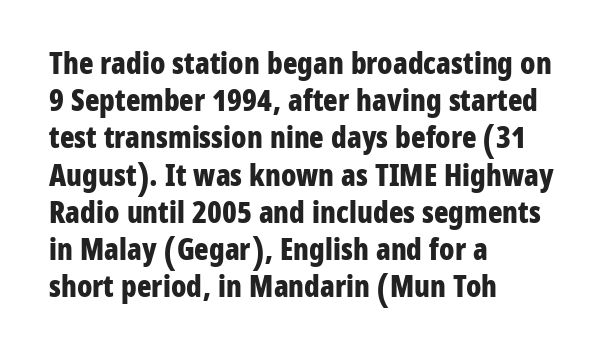
Q: Is the text bold? A: Yes.
Q: Is the text italic (slanted)? A: No, it is upright.
Q: Is the typeface a serif or a sans-serif typeface? A: Sans-serif.
Q: Is the text underlined? A: No.
Q: How is the paragraph aligned? A: Left-aligned.
Q: Is the spacing between letters normal or unusually wide? A: Normal.
Q: Width (condensed, normal, or wide)? A: Condensed.
Q: Stroke contrast? A: Low.
Q: x-height? A: Medium.
Q: Monospaced? A: No.
